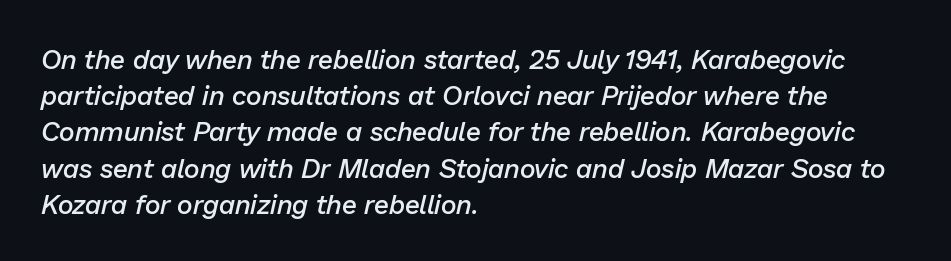
The image shows 27 px text type, italic (leaning right); set left-aligned, normal line spacing (1.34x), normal letter spacing, not underlined.
